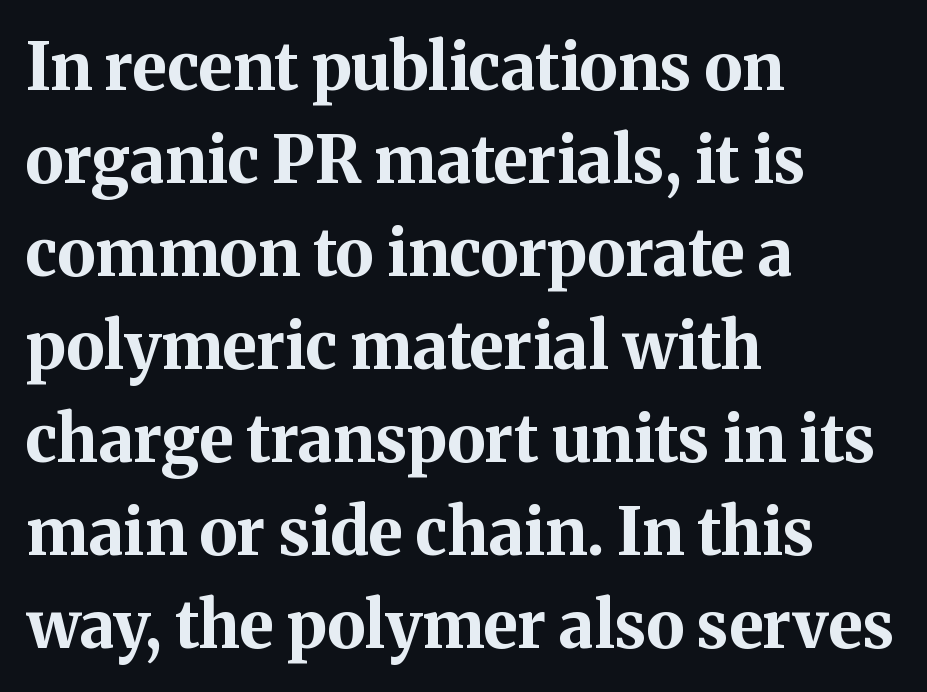
{"serif": "yes", "italic": "no", "bold": "yes", "weight": "bold", "width": "normal", "stroke_contrast": "medium", "x_height": "medium", "monospaced": "no", "underline": "no", "align": "left", "line_spacing": "normal", "line_spacing_ratio": 1.43, "letter_spacing": "normal", "letter_spacing_em": 0.0, "glyph_px": 65}
